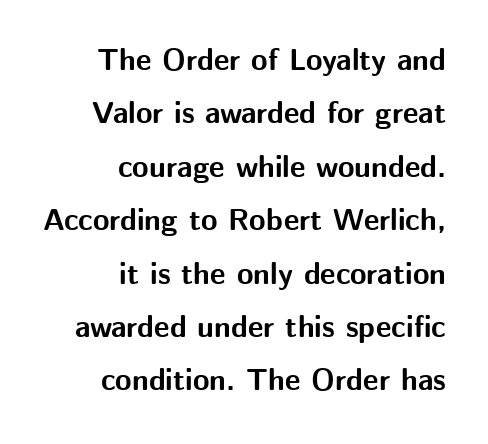
{"serif": "no", "italic": "no", "bold": "yes", "weight": "bold", "width": "normal", "stroke_contrast": "medium", "x_height": "medium", "monospaced": "no", "underline": "no", "align": "right", "line_spacing_ratio": 1.78, "letter_spacing": "normal", "letter_spacing_em": 0.0, "glyph_px": 30}
